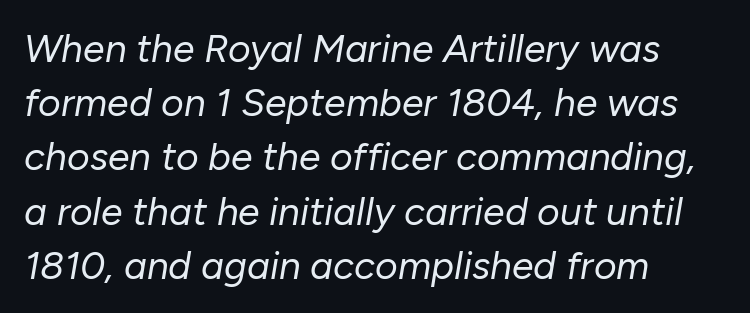
{"italic": "yes", "lean": "right", "slant_degrees": 10, "bold": "no", "weight": "regular", "width": "normal", "stroke_contrast": "low", "x_height": "medium", "monospaced": "no", "underline": "no", "align": "left", "line_spacing": "normal", "line_spacing_ratio": 1.39, "letter_spacing": "normal", "letter_spacing_em": 0.0, "glyph_px": 39}
